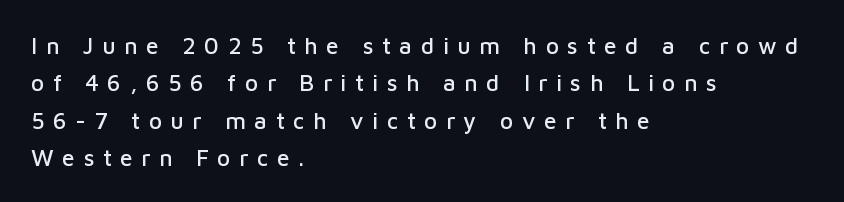
Q: Is the text italic (slanted)? A: No, it is upright.
Q: Is the text underlined? A: No.
Q: How is the paragraph aligned? A: Left-aligned.
Q: Is the spacing between letters normal or unusually wide? A: Unusually wide.
Q: Is the spacing between lines tight, normal or loose? A: Normal.
